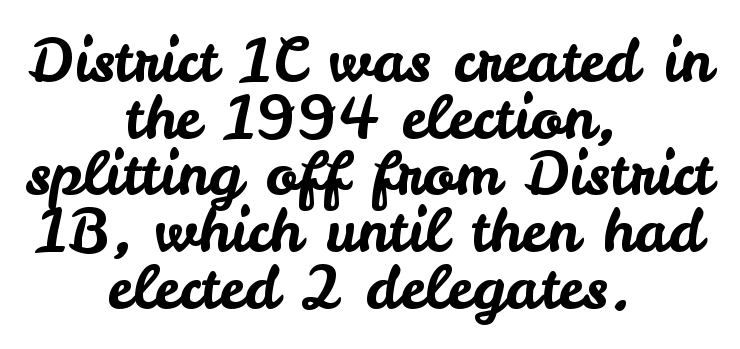
{"serif": "no", "width": "normal", "stroke_contrast": "low", "x_height": "small", "monospaced": "no", "underline": "no", "align": "center", "line_spacing": "tight", "line_spacing_ratio": 0.96, "letter_spacing": "normal", "letter_spacing_em": 0.0, "glyph_px": 59}
